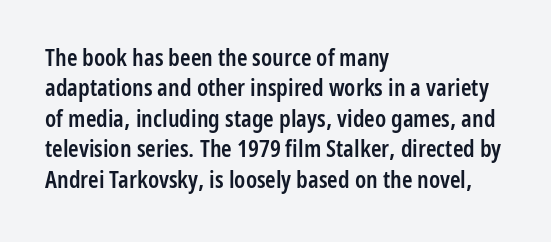
The paragraph shown leans on its left margin. A bit beefed up — I'd call it semibold rather than bold. The area under the type is left untouched. The horizontal fit of the characters is conventional and even. Students, observe: this is what conventionally led text looks like.
